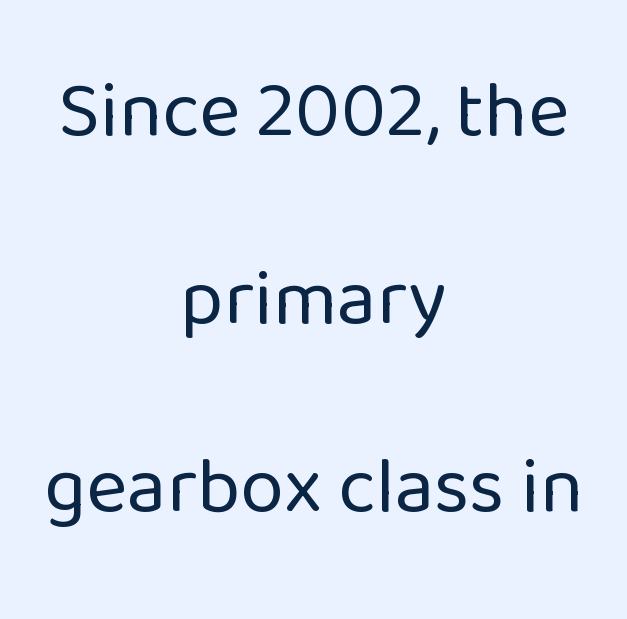
Q: Is the text bold? A: No.
Q: Is the text italic (slanted)? A: No, it is upright.
Q: Is the typeface a serif or a sans-serif typeface? A: Sans-serif.
Q: Is the text underlined? A: No.
Q: How is the paragraph aligned? A: Centered.
Q: Is the spacing between letters normal or unusually wide? A: Normal.
Q: Is the spacing between lines tight, normal or loose? A: Loose.
Q: Width (condensed, normal, or wide)? A: Normal.
Q: Stroke contrast? A: Low.
Q: x-height? A: Medium.
Q: Monospaced? A: No.
